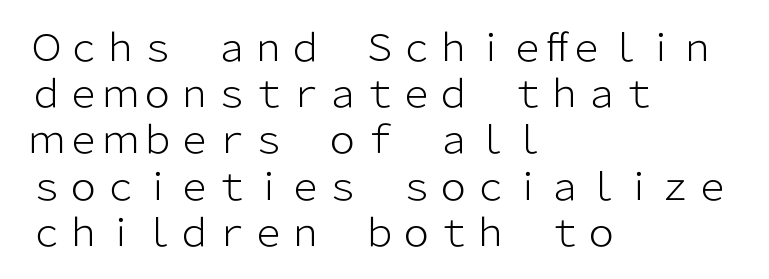
{"serif": "no", "italic": "no", "bold": "no", "weight": "light", "width": "normal", "stroke_contrast": "low", "x_height": "medium", "monospaced": "no", "underline": "no", "align": "left", "line_spacing": "normal", "line_spacing_ratio": 1.25, "letter_spacing": "normal", "letter_spacing_em": 0.0, "glyph_px": 37}
